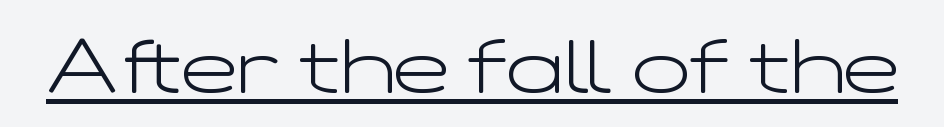
{"serif": "no", "italic": "no", "bold": "no", "weight": "light", "width": "wide", "stroke_contrast": "low", "x_height": "medium", "monospaced": "no", "underline": "yes", "letter_spacing": "normal", "letter_spacing_em": 0.0, "glyph_px": 76}
